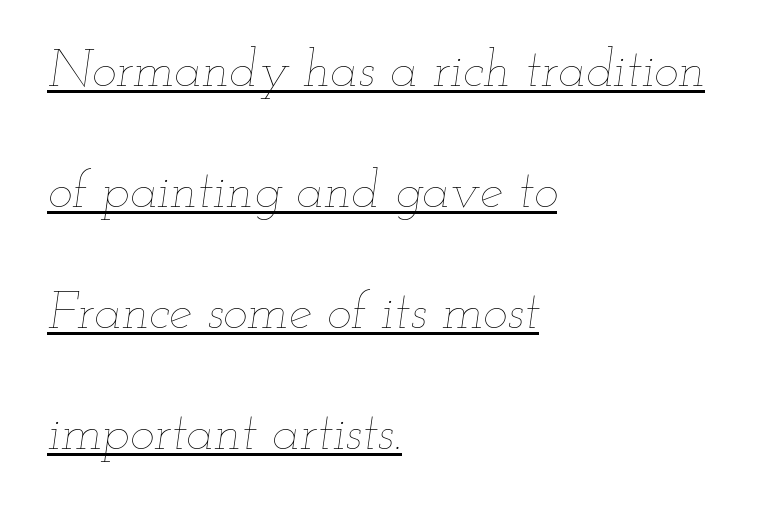
The image shows 52 px thin, wide type, italic (leaning right); set left-aligned, loose line spacing (2.33x), normal letter spacing, underlined; low stroke contrast and a small x-height.
